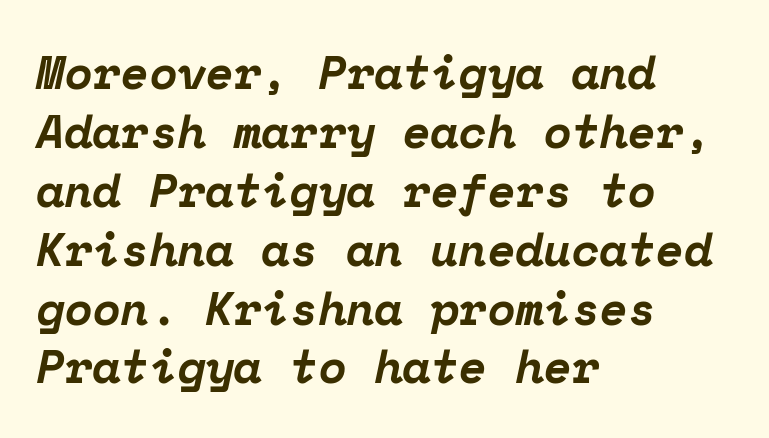
The image shows 46 px bold serif type, italic (leaning right), monospaced; set left-aligned, normal line spacing (1.28x), normal letter spacing, not underlined; low stroke contrast and a medium x-height.
